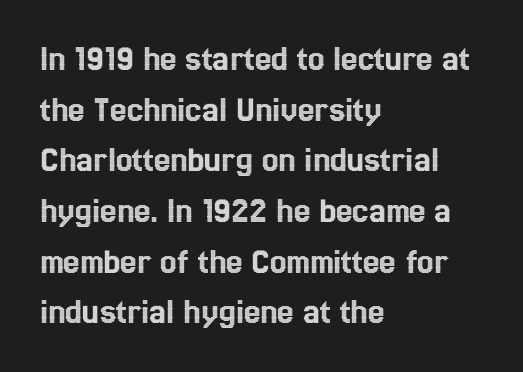
The image shows 37 px condensed type, upright; set left-aligned, normal line spacing (1.37x), normal letter spacing, not underlined; a medium x-height.
